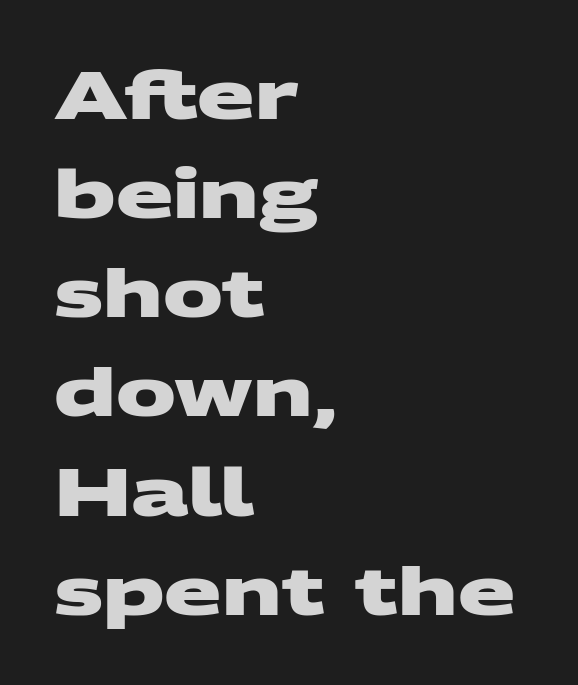
The image shows 67 px heavy, wide sans-serif type; set left-aligned, normal line spacing (1.48x), normal letter spacing, not underlined; medium stroke contrast and a large x-height.
